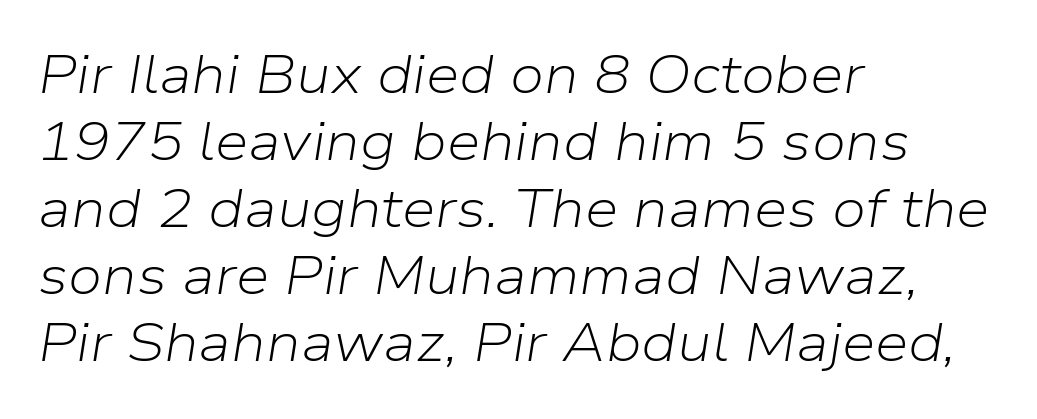
The face used here is proportionally spaced, like ordinary book or web type. Slant detected: the letters are inclined. The gaps between neighbouring characters are ordinary and unremarkable. The text block is weighted toward the left margin, trailing off unevenly rightward. These glyphs show unthickened strokes, regular width or finer. Quick note: underline off.
